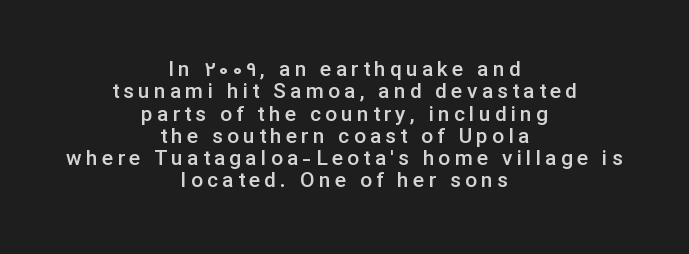
The image shows 21 px text type, upright; set centered, tight line spacing (1.06x), unusually wide letter spacing (+0.2 em), not underlined.
